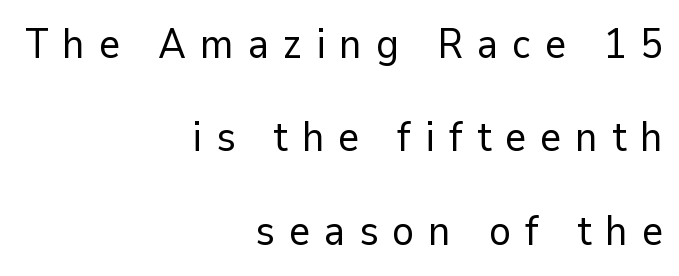
{"serif": "no", "italic": "no", "bold": "no", "weight": "regular", "width": "normal", "stroke_contrast": "low", "x_height": "medium", "monospaced": "no", "underline": "no", "align": "right", "line_spacing": "loose", "line_spacing_ratio": 2.28, "letter_spacing": "wide", "letter_spacing_em": 0.34, "glyph_px": 41}
